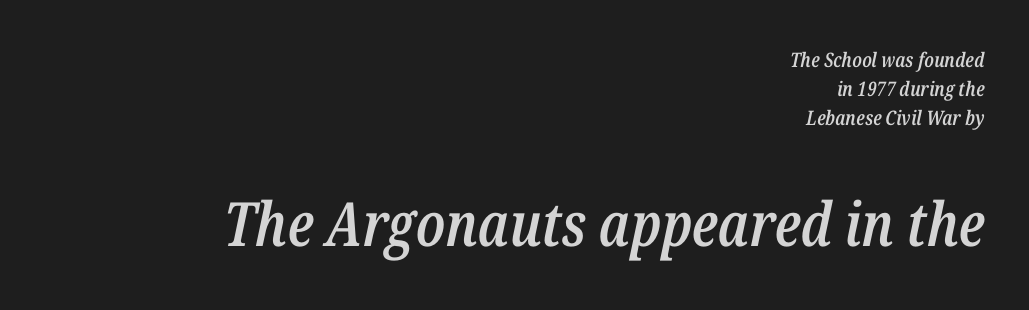
Compared with a flush-left layout, this one pins lines to the opposite, right side. The passage shown leans; its letterforms are oblique. Any mark beneath the type? The region is blank. Varying glyph widths throughout — classic text-font behaviour.
